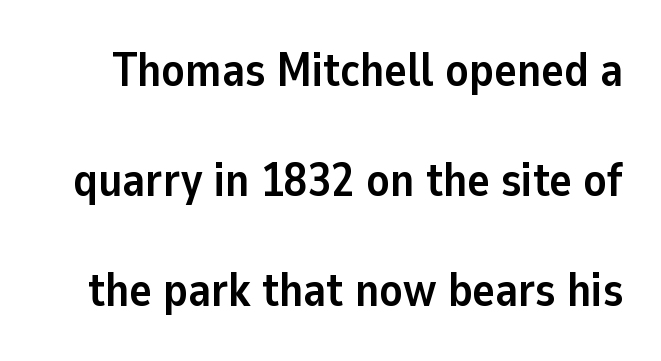
{"serif": "no", "italic": "no", "bold": "yes", "weight": "semibold", "width": "normal", "stroke_contrast": "low", "x_height": "medium", "monospaced": "no", "underline": "no", "line_spacing": "loose", "line_spacing_ratio": 2.34, "letter_spacing": "normal", "letter_spacing_em": 0.0, "glyph_px": 47}
